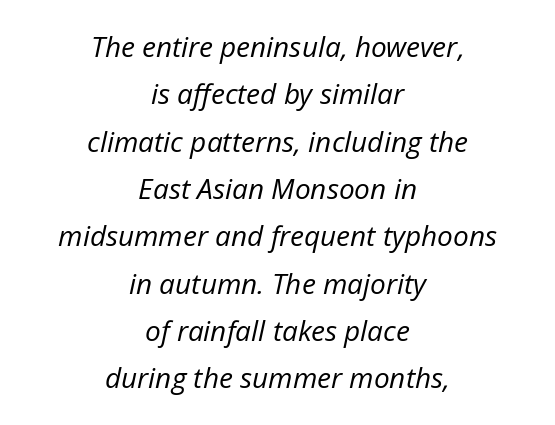
{"italic": "yes", "lean": "right", "slant_degrees": 12, "bold": "no", "weight": "regular", "width": "normal", "stroke_contrast": "low", "x_height": "medium", "monospaced": "no", "underline": "no", "align": "center", "line_spacing": "normal", "line_spacing_ratio": 1.69, "letter_spacing": "normal", "letter_spacing_em": 0.0, "glyph_px": 28}
